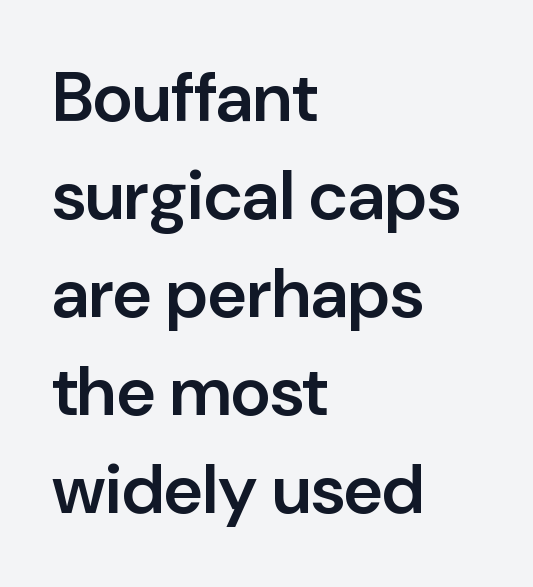
The image shows 69 px semibold sans-serif type, upright; set left-aligned, normal line spacing (1.42x), normal letter spacing, not underlined; low stroke contrast and a medium x-height.
